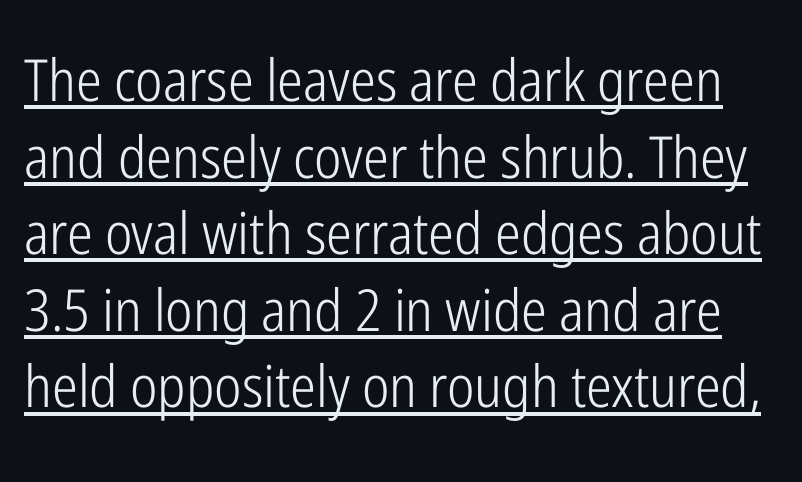
Q: Is the text bold? A: No.
Q: Is the text italic (slanted)? A: No, it is upright.
Q: Is the typeface a serif or a sans-serif typeface? A: Sans-serif.
Q: Is the text underlined? A: Yes.
Q: Is the spacing between letters normal or unusually wide? A: Normal.
Q: Is the spacing between lines tight, normal or loose? A: Normal.
Q: Width (condensed, normal, or wide)? A: Condensed.
Q: Stroke contrast? A: Low.
Q: x-height? A: Medium.
Q: Monospaced? A: No.
